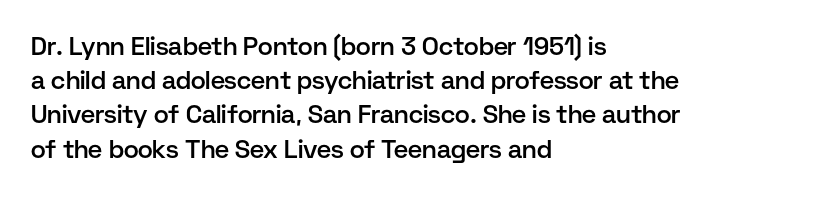
Q: Is the text bold? A: Semi-bold.
Q: Is the text italic (slanted)? A: No, it is upright.
Q: Is the text underlined? A: No.
Q: How is the paragraph aligned? A: Left-aligned.
Q: Is the spacing between letters normal or unusually wide? A: Normal.
Q: Is the spacing between lines tight, normal or loose? A: Normal.
